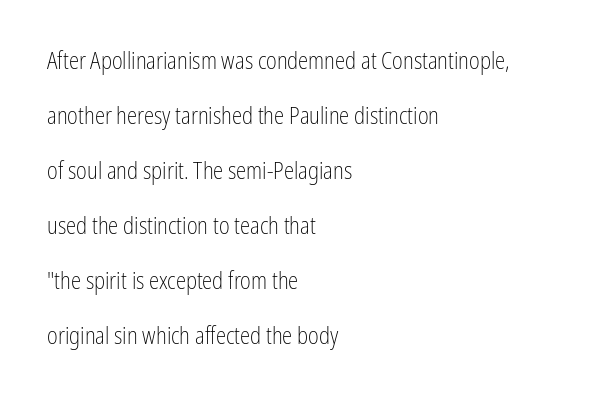
Descenders are the only things crossing below the line. Vertical stems look standard width or narrower in stroke. The lines in this sample share a left origin and differ only in where they stop. Posture: straight, roman, zero tilt. Whoever set this chose breathing room over compactness in the vertical rhythm.
